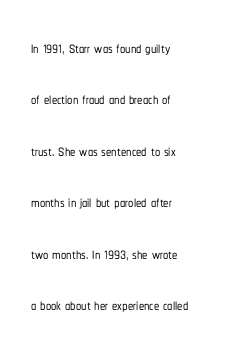
Q: Is the text italic (slanted)? A: No, it is upright.
Q: Is the text underlined? A: No.
Q: How is the paragraph aligned? A: Left-aligned.
Q: Is the spacing between letters normal or unusually wide? A: Normal.
Q: Is the spacing between lines tight, normal or loose? A: Loose.
